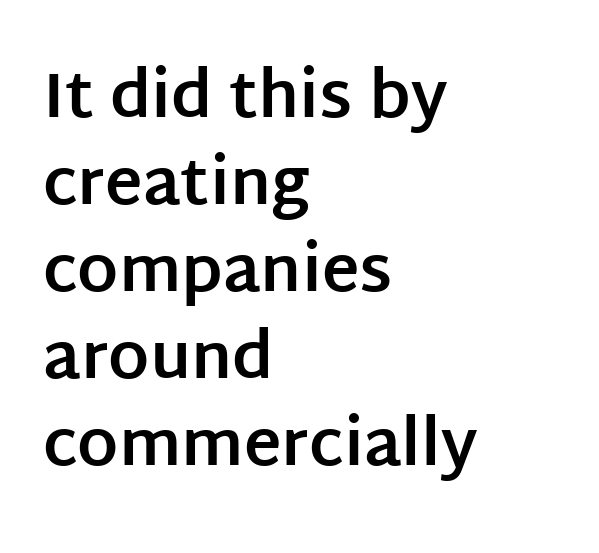
Q: Is the text bold? A: Yes.
Q: Is the text italic (slanted)? A: No, it is upright.
Q: Is the typeface a serif or a sans-serif typeface? A: Sans-serif.
Q: Is the text underlined? A: No.
Q: How is the paragraph aligned? A: Left-aligned.
Q: Is the spacing between letters normal or unusually wide? A: Normal.
Q: Is the spacing between lines tight, normal or loose? A: Normal.
Q: Width (condensed, normal, or wide)? A: Normal.
Q: Stroke contrast? A: Low.
Q: x-height? A: Large.
Q: Monospaced? A: No.
